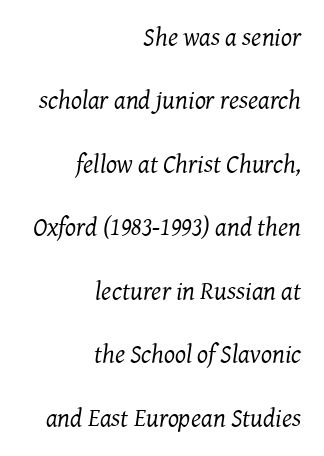
The image shows 26 px text type, italic (leaning right); set right-aligned, loose line spacing (2.44x), normal letter spacing, not underlined.
